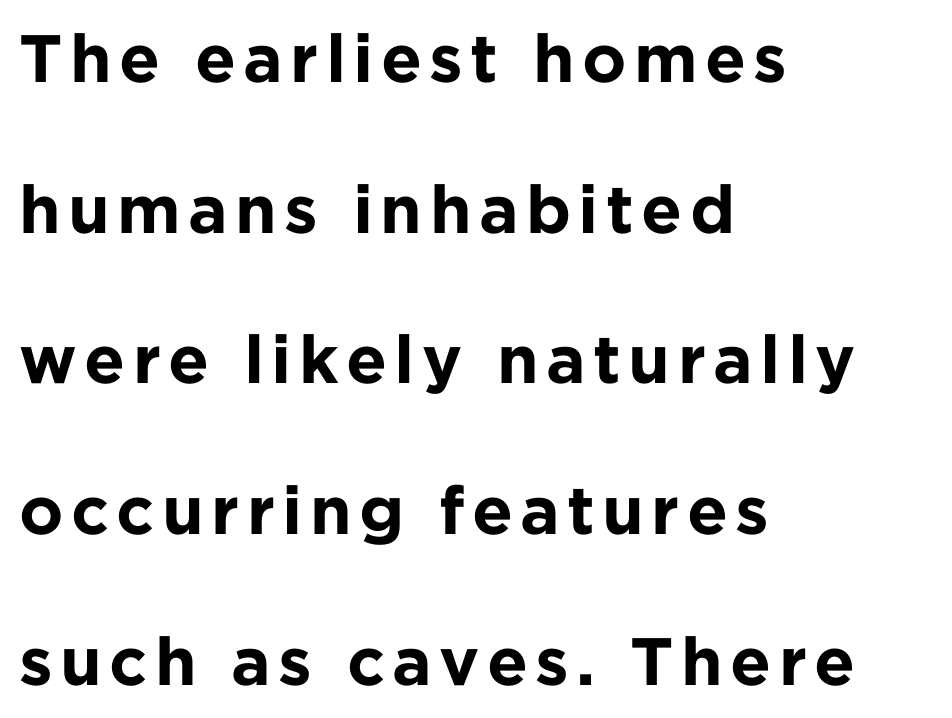
The image shows 67 px bold sans-serif type, upright; set left-aligned, loose line spacing (2.25x), not underlined; low stroke contrast and a medium x-height.
